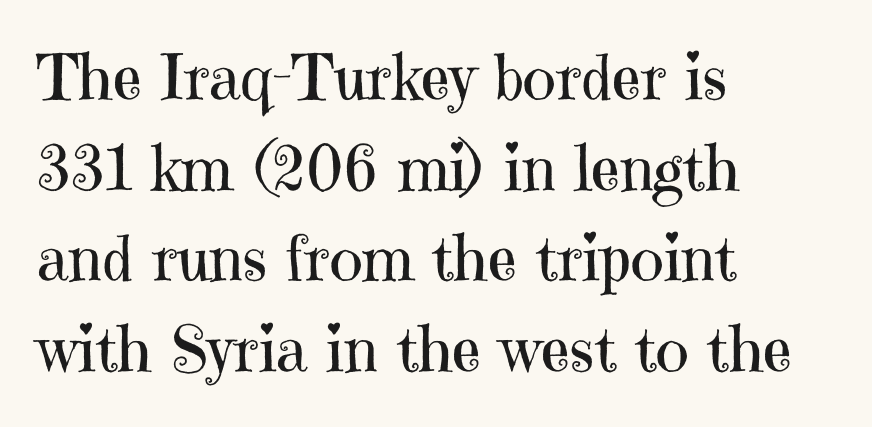
Q: Is the text bold? A: No.
Q: Is the text italic (slanted)? A: No, it is upright.
Q: Is the typeface a serif or a sans-serif typeface? A: Serif.
Q: Is the text underlined? A: No.
Q: How is the paragraph aligned? A: Left-aligned.
Q: Is the spacing between letters normal or unusually wide? A: Normal.
Q: Is the spacing between lines tight, normal or loose? A: Normal.
Q: Width (condensed, normal, or wide)? A: Normal.
Q: Stroke contrast? A: High.
Q: x-height? A: Medium.
Q: Monospaced? A: No.
